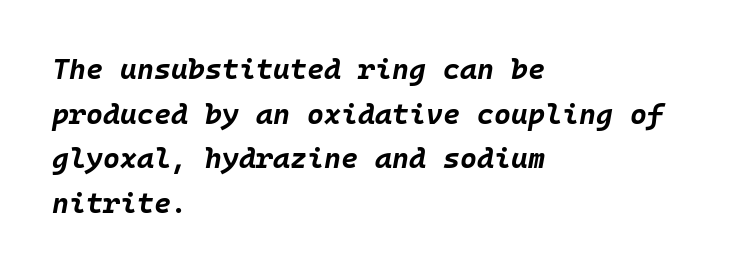
{"italic": "yes", "lean": "right", "slant_degrees": 10, "bold": "yes", "weight": "bold", "width": "normal", "stroke_contrast": "low", "x_height": "large", "monospaced": "yes", "underline": "no", "align": "left", "line_spacing": "normal", "line_spacing_ratio": 1.54, "letter_spacing": "normal", "letter_spacing_em": 0.0, "glyph_px": 29}
